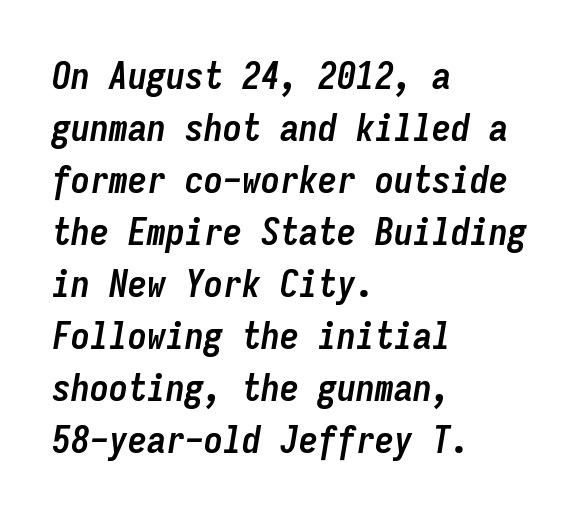
The image shows 38 px semibold, condensed type, italic (leaning right), monospaced; set left-aligned, normal line spacing (1.37x), normal letter spacing, not underlined; low stroke contrast and a medium x-height.
